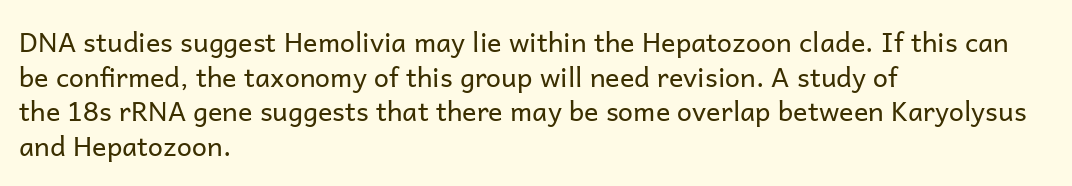
The block of text has a typical density, with ordinary space between rows. Which margin do the lines hug? The left one — the right edge is uneven. The space directly below the letters is spotless. This is the regular roman posture of the typeface. Does extra space separate the letters? No, they use regular spacing.
